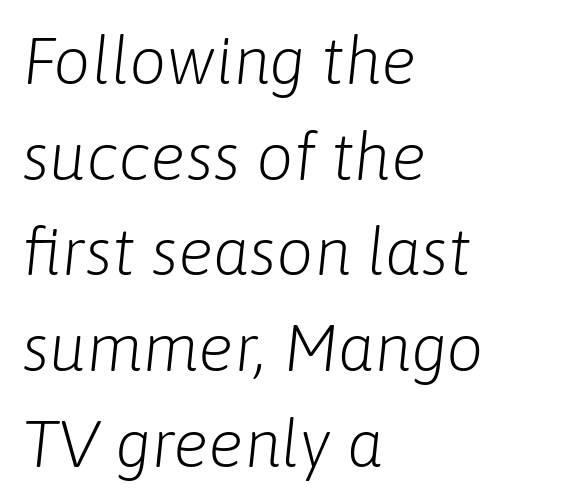
Q: Is the text bold? A: No.
Q: Is the text italic (slanted)? A: Yes, it leans right by about 6 degrees.
Q: Is the text underlined? A: No.
Q: How is the paragraph aligned? A: Left-aligned.
Q: Is the spacing between letters normal or unusually wide? A: Normal.
Q: Is the spacing between lines tight, normal or loose? A: Normal.
Q: Width (condensed, normal, or wide)? A: Normal.
Q: Stroke contrast? A: Low.
Q: x-height? A: Medium.
Q: Monospaced? A: No.
